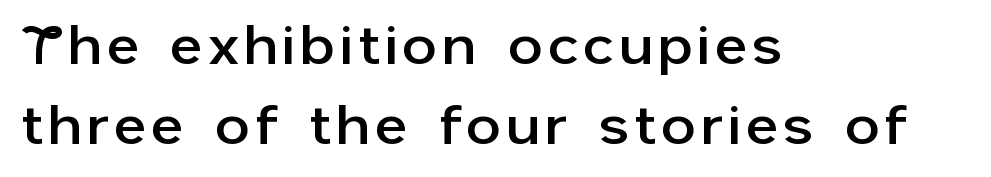
{"serif": "no", "italic": "no", "width": "normal", "stroke_contrast": "low", "x_height": "medium", "monospaced": "no", "underline": "no", "align": "left", "line_spacing": "normal", "line_spacing_ratio": 1.48, "glyph_px": 54}
